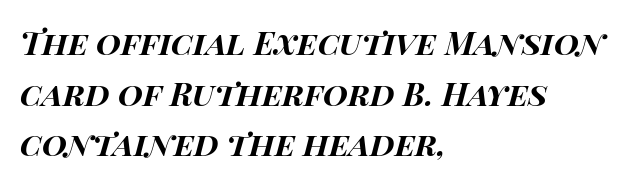
{"italic": "yes", "lean": "right", "slant_degrees": 15, "bold": "yes", "weight": "bold", "width": "wide", "stroke_contrast": "high", "x_height": "large", "monospaced": "no", "underline": "no", "align": "left", "line_spacing": "normal", "line_spacing_ratio": 1.58, "letter_spacing": "normal", "letter_spacing_em": 0.0, "glyph_px": 32}
